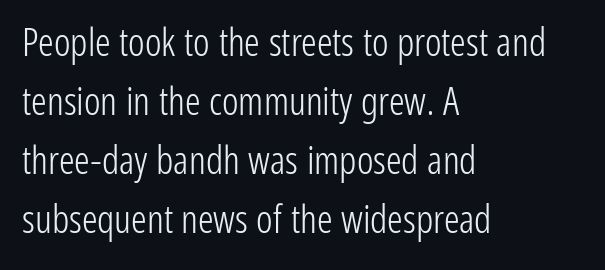
{"serif": "no", "italic": "no", "bold": "no", "weight": "light", "width": "condensed", "stroke_contrast": "low", "x_height": "medium", "monospaced": "no", "underline": "no", "align": "left", "line_spacing": "normal", "line_spacing_ratio": 1.51, "letter_spacing": "normal", "letter_spacing_em": 0.0, "glyph_px": 39}
